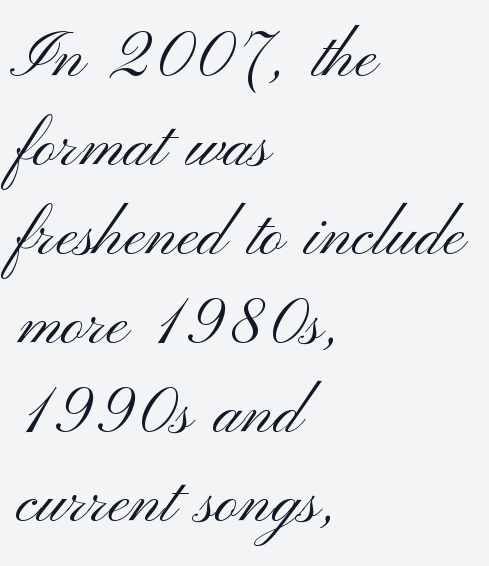
{"serif": "no", "bold": "no", "weight": "light", "width": "wide", "stroke_contrast": "medium", "x_height": "small", "monospaced": "no", "underline": "no", "align": "left", "line_spacing": "normal", "line_spacing_ratio": 1.39, "letter_spacing": "normal", "letter_spacing_em": 0.0, "glyph_px": 64}
